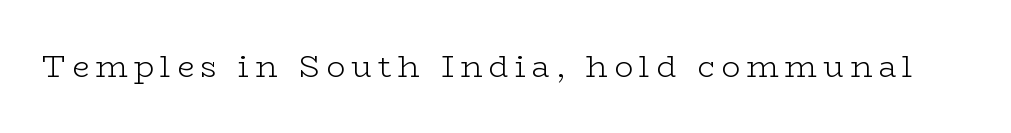
{"serif": "yes", "italic": "no", "bold": "no", "weight": "light", "width": "wide", "stroke_contrast": "low", "x_height": "medium", "monospaced": "no", "underline": "no", "letter_spacing": "wide", "letter_spacing_em": 0.2, "glyph_px": 31}
